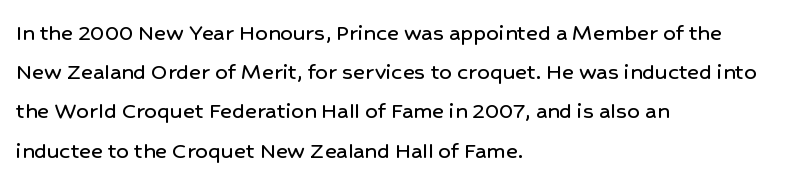
{"italic": "no", "underline": "no", "align": "left", "line_spacing": "normal", "line_spacing_ratio": 1.57, "letter_spacing": "normal", "letter_spacing_em": 0.0, "glyph_px": 25}
